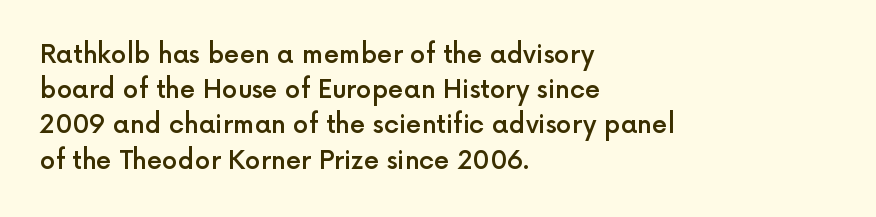
{"italic": "no", "bold": "semi", "underline": "no", "align": "left", "line_spacing": "normal", "line_spacing_ratio": 1.41, "letter_spacing": "normal", "letter_spacing_em": 0.0, "glyph_px": 25}
